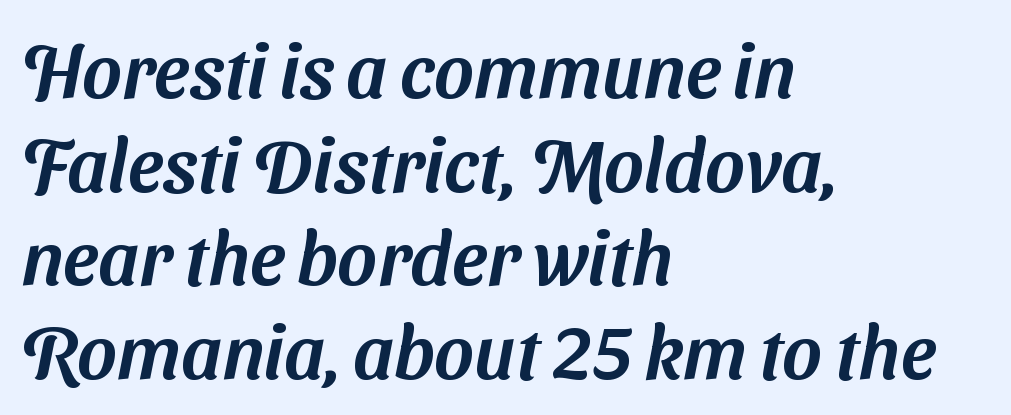
{"serif": "no", "width": "normal", "stroke_contrast": "medium", "x_height": "medium", "monospaced": "no", "underline": "no", "align": "left", "line_spacing": "normal", "line_spacing_ratio": 1.25, "letter_spacing": "normal", "letter_spacing_em": 0.0, "glyph_px": 75}
